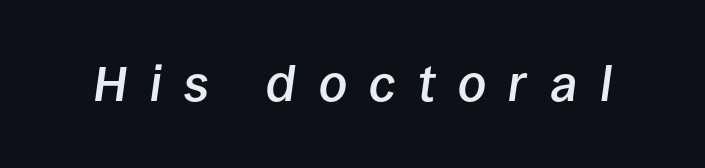
Q: Is the text bold? A: Semi-bold.
Q: Is the text italic (slanted)? A: Yes, it leans right by about 8 degrees.
Q: Is the text underlined? A: No.
Q: Is the spacing between letters normal or unusually wide? A: Unusually wide.
Q: Width (condensed, normal, or wide)? A: Normal.
Q: Stroke contrast? A: Low.
Q: x-height? A: Large.
Q: Monospaced? A: No.
